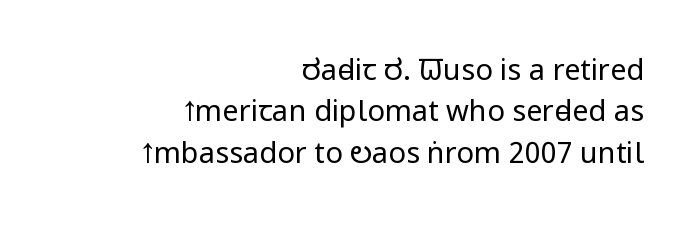
Q: Is the text bold? A: No.
Q: Is the text italic (slanted)? A: No, it is upright.
Q: Is the typeface a serif or a sans-serif typeface? A: Sans-serif.
Q: Is the text underlined? A: No.
Q: How is the paragraph aligned? A: Right-aligned.
Q: Is the spacing between letters normal or unusually wide? A: Normal.
Q: Is the spacing between lines tight, normal or loose? A: Normal.
Q: Width (condensed, normal, or wide)? A: Condensed.
Q: Stroke contrast? A: Low.
Q: x-height? A: Large.
Q: Monospaced? A: No.
